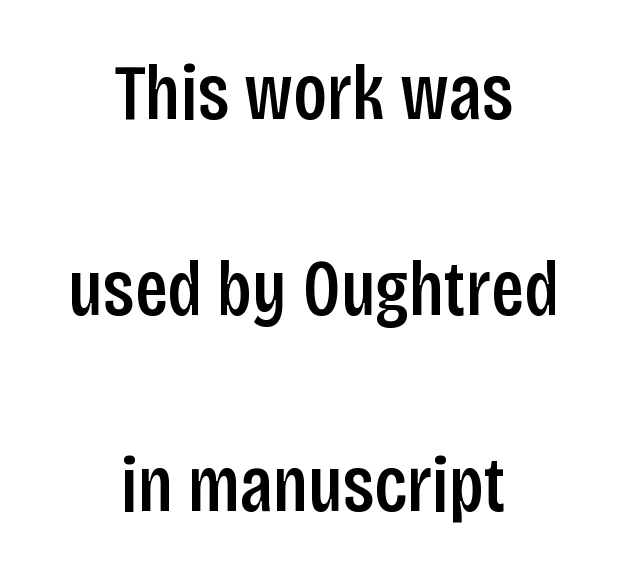
The image shows 79 px condensed sans-serif type, upright; set centered, loose line spacing (2.48x), normal letter spacing, not underlined; low stroke contrast and a large x-height.
